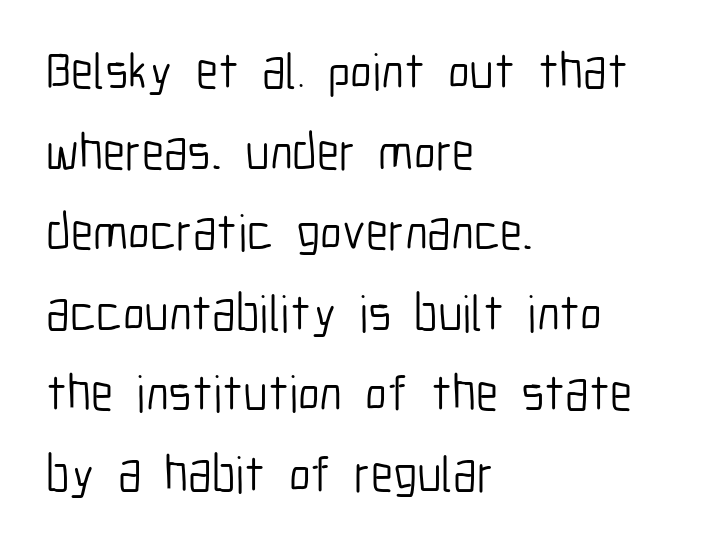
{"serif": "no", "italic": "no", "bold": "no", "weight": "light", "width": "condensed", "stroke_contrast": "low", "x_height": "medium", "monospaced": "no", "underline": "no", "align": "left", "line_spacing": "normal", "line_spacing_ratio": 1.58, "letter_spacing": "normal", "letter_spacing_em": 0.0, "glyph_px": 51}
